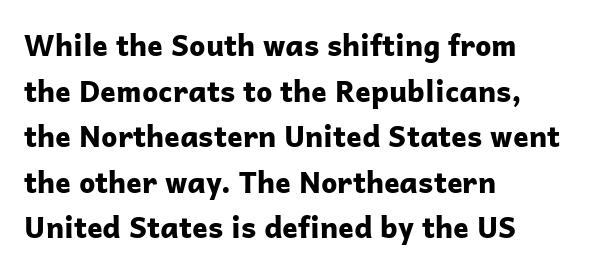
The image shows 29 px bold sans-serif type, upright; set left-aligned, normal line spacing (1.57x), normal letter spacing, not underlined; low stroke contrast and a medium x-height.
